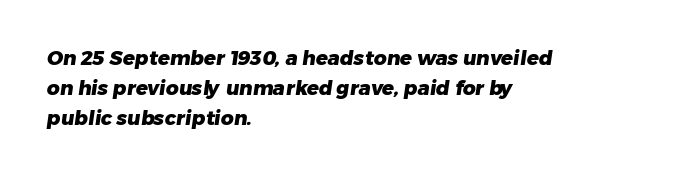
The image shows 20 px bold type; set left-aligned, normal line spacing (1.51x), normal letter spacing, not underlined.
